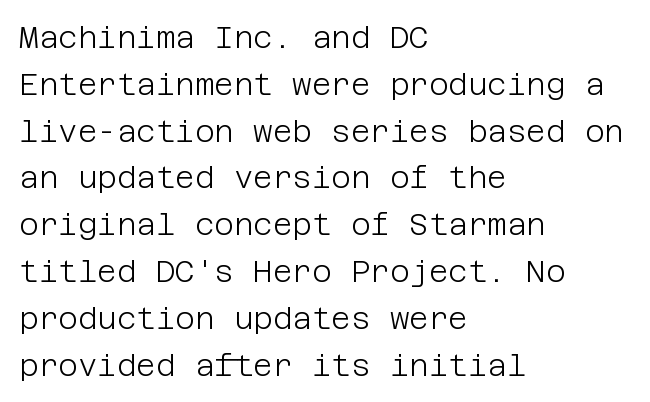
The ragged edge is on the right, which tells us the setting is flush left. Nothing unusual about the tracking: characters are spaced as the font intends. The font family rendered here belongs to the sans-serif group. Any mark beneath the type? The region is blank.
